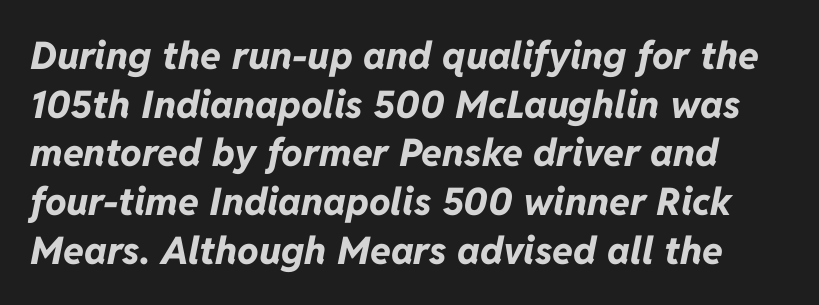
{"italic": "yes", "lean": "right", "slant_degrees": 11, "bold": "yes", "weight": "bold", "width": "normal", "stroke_contrast": "low", "x_height": "medium", "monospaced": "no", "underline": "no", "line_spacing": "normal", "line_spacing_ratio": 1.28, "letter_spacing": "normal", "letter_spacing_em": 0.0, "glyph_px": 38}
